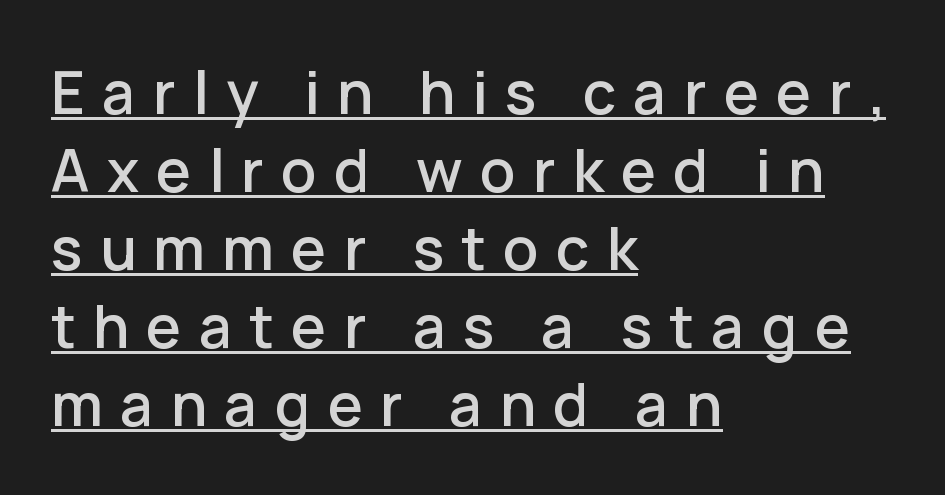
Q: Is the text italic (slanted)? A: No, it is upright.
Q: Is the typeface a serif or a sans-serif typeface? A: Sans-serif.
Q: Is the text underlined? A: Yes.
Q: How is the paragraph aligned? A: Left-aligned.
Q: Is the spacing between letters normal or unusually wide? A: Unusually wide.
Q: Is the spacing between lines tight, normal or loose? A: Normal.
Q: Width (condensed, normal, or wide)? A: Normal.
Q: Stroke contrast? A: Low.
Q: x-height? A: Medium.
Q: Monospaced? A: No.
